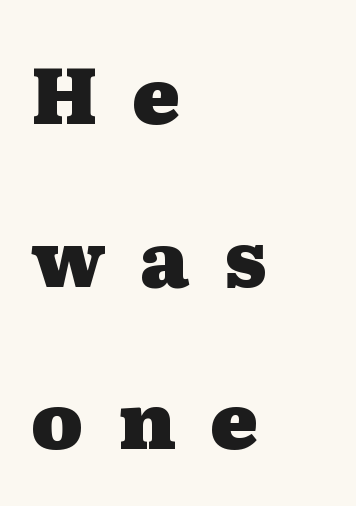
In terms of letterform style, serifs are clearly present. Every stem runs plumb, perpendicular to the baseline. Loose tracking; the words dissolve into strings of separated letters. As a designer I'd log this as weight 700, bold. Descenders hang freely into open space. Does the leading feel generous? Absolutely, it's lavish.
